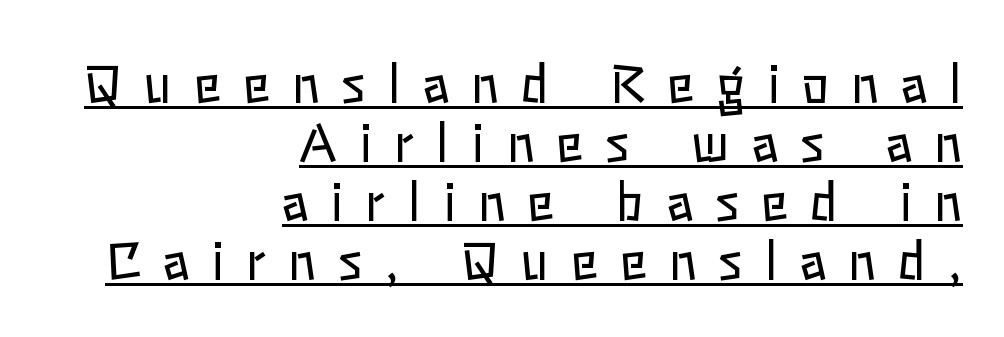
Someone cranked the tracking dial way up on this one. The letters advance in unequal steps, a hallmark of proportional type. Weight: not bold — regular or lighter. Glance below the letters and you will spot a drawn line. The typesetter chose a ragged-left arrangement here.
